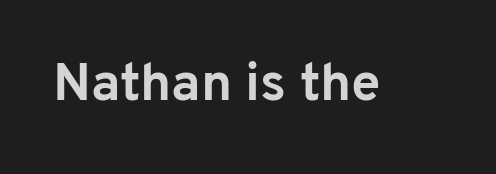
Q: Is the text bold? A: Yes.
Q: Is the text italic (slanted)? A: No, it is upright.
Q: Is the typeface a serif or a sans-serif typeface? A: Sans-serif.
Q: Is the text underlined? A: No.
Q: Is the spacing between letters normal or unusually wide? A: Normal.
Q: Width (condensed, normal, or wide)? A: Normal.
Q: Stroke contrast? A: Low.
Q: x-height? A: Medium.
Q: Monospaced? A: No.
